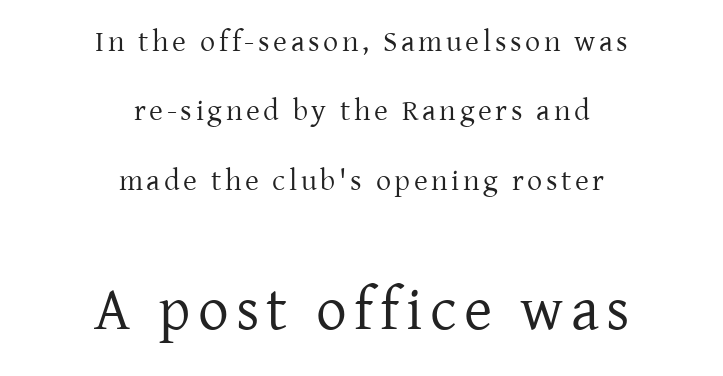
{"serif": "yes", "italic": "no", "bold": "no", "weight": "regular", "width": "normal", "stroke_contrast": "low", "x_height": "medium", "monospaced": "no", "underline": "no", "align": "center", "line_spacing": "loose", "line_spacing_ratio": 2.31, "larger_block": "second", "size_ratio": 2.03, "glyph_px": 61}
